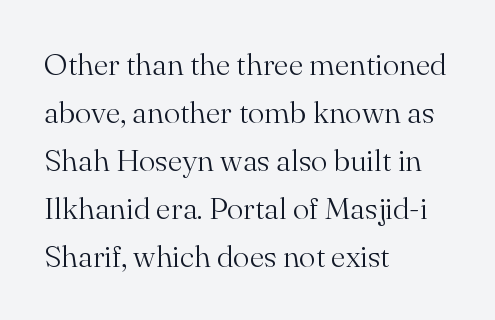
{"serif": "yes", "italic": "no", "bold": "no", "weight": "light", "width": "normal", "stroke_contrast": "medium", "x_height": "small", "monospaced": "no", "underline": "no", "align": "left", "line_spacing": "normal", "line_spacing_ratio": 1.55, "letter_spacing": "normal", "letter_spacing_em": 0.0, "glyph_px": 31}
